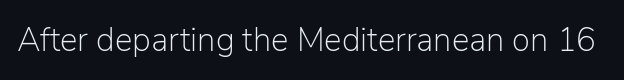
{"serif": "no", "italic": "no", "bold": "no", "weight": "light", "width": "normal", "stroke_contrast": "low", "x_height": "medium", "monospaced": "no", "underline": "no", "letter_spacing": "normal", "letter_spacing_em": 0.0, "glyph_px": 33}
